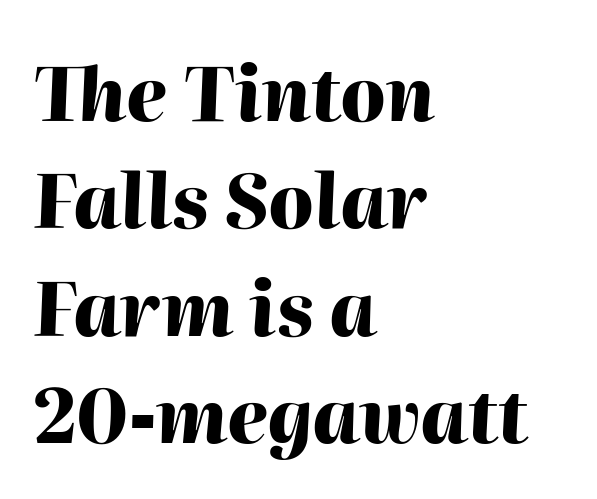
{"italic": "yes", "lean": "right", "slant_degrees": 2, "bold": "yes", "weight": "heavy", "width": "normal", "stroke_contrast": "high", "x_height": "medium", "monospaced": "no", "underline": "no", "align": "left", "line_spacing": "normal", "line_spacing_ratio": 1.45, "letter_spacing": "normal", "letter_spacing_em": 0.0, "glyph_px": 74}
